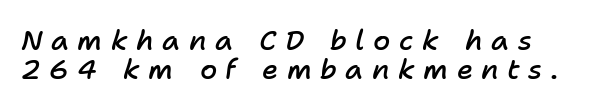
The image shows 28 px semibold type, italic (leaning right); set tight line spacing (1.02x), unusually wide letter spacing (+0.3 em), not underlined; low stroke contrast and a medium x-height.
